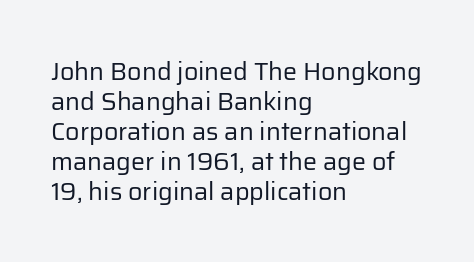
Stem width sits at or under what a default text font uses. Rendered with straight, roman letterforms. In CSS terms this would be text-align: left. Is the letter spacing exaggerated? No — it looks like the ordinary default.
